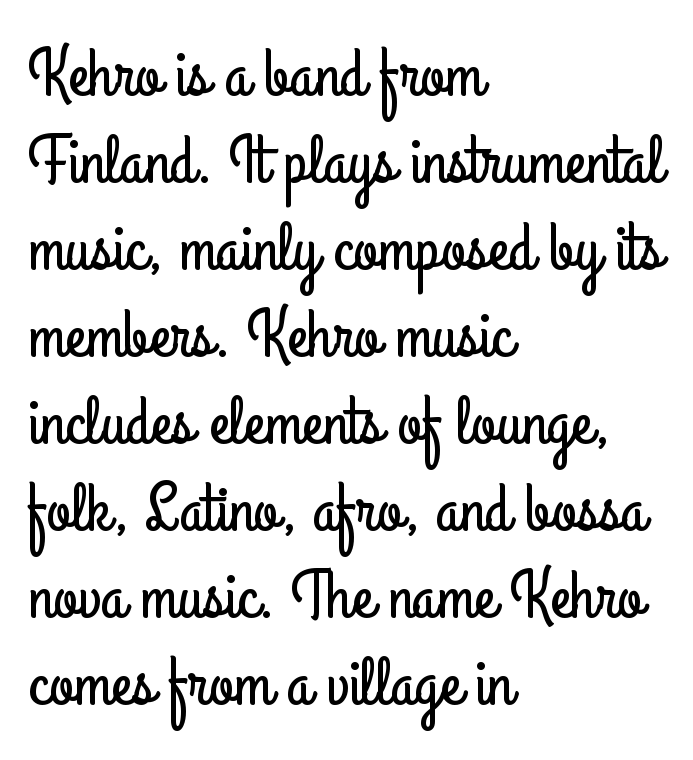
Q: Is the typeface a serif or a sans-serif typeface? A: Sans-serif.
Q: Is the text underlined? A: No.
Q: How is the paragraph aligned? A: Left-aligned.
Q: Is the spacing between letters normal or unusually wide? A: Normal.
Q: Is the spacing between lines tight, normal or loose? A: Normal.
Q: Width (condensed, normal, or wide)? A: Condensed.
Q: Stroke contrast? A: Low.
Q: x-height? A: Small.
Q: Monospaced? A: No.
